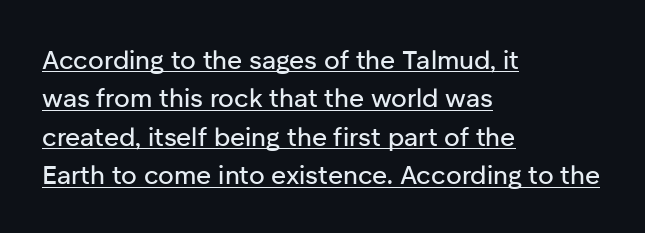
{"italic": "no", "underline": "yes", "align": "left", "line_spacing": "normal", "line_spacing_ratio": 1.48, "letter_spacing": "normal", "letter_spacing_em": 0.0, "glyph_px": 26}
